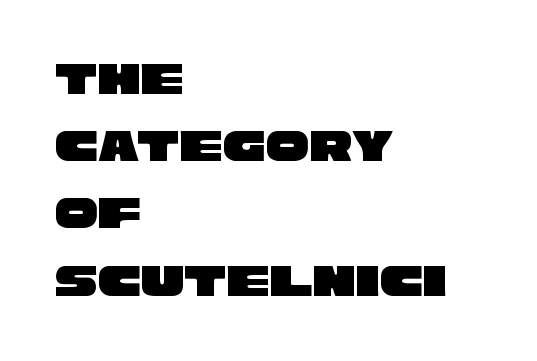
The image shows 48 px wide sans-serif type; set left-aligned, normal line spacing (1.4x), normal letter spacing, not underlined; low stroke contrast and a large x-height.
